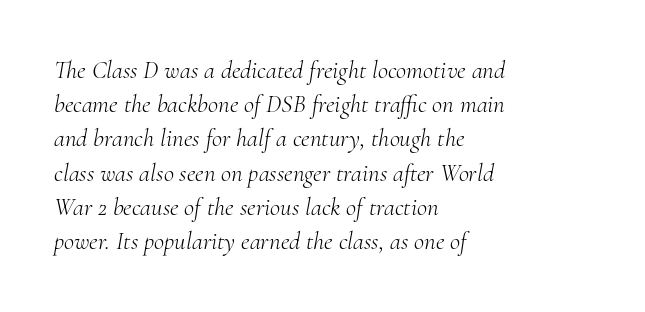
The image shows 25 px text type, italic (leaning right); set left-aligned, normal line spacing (1.37x), normal letter spacing, not underlined.
